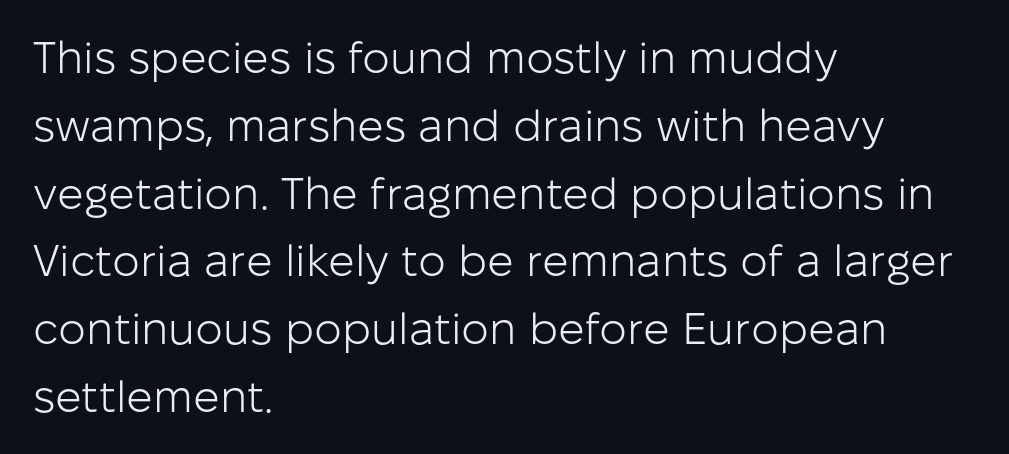
The image shows 44 px light sans-serif type, upright; set left-aligned, normal line spacing (1.54x), normal letter spacing, not underlined; low stroke contrast and a medium x-height.
